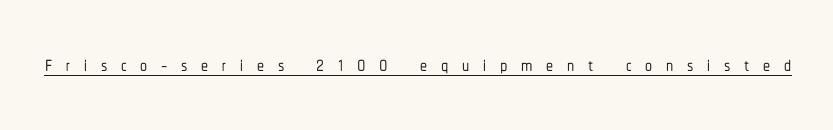
{"serif": "no", "italic": "no", "width": "condensed", "stroke_contrast": "low", "x_height": "medium", "monospaced": "no", "underline": "yes", "letter_spacing": "wide", "letter_spacing_em": 0.49, "glyph_px": 28}
